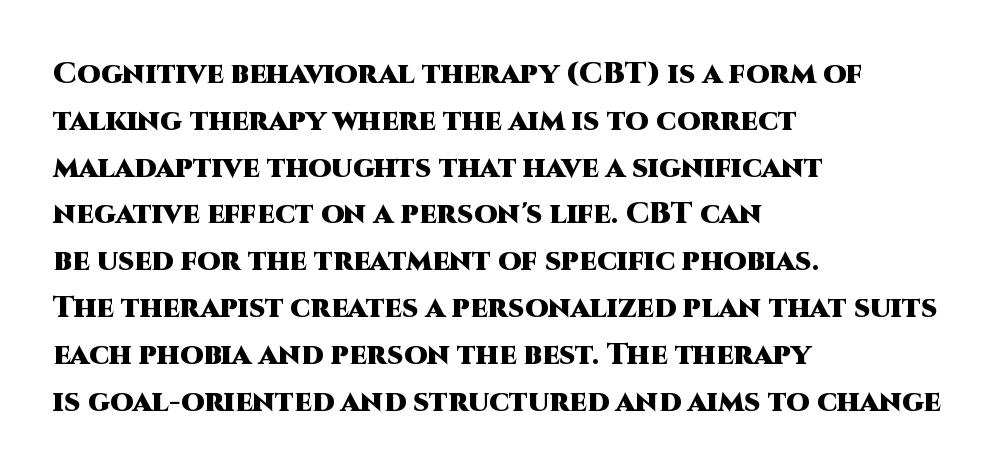
Q: Is the text bold? A: Yes.
Q: Is the text italic (slanted)? A: No, it is upright.
Q: Is the typeface a serif or a sans-serif typeface? A: Sans-serif.
Q: Is the text underlined? A: No.
Q: How is the paragraph aligned? A: Left-aligned.
Q: Is the spacing between letters normal or unusually wide? A: Normal.
Q: Is the spacing between lines tight, normal or loose? A: Normal.
Q: Width (condensed, normal, or wide)? A: Normal.
Q: Stroke contrast? A: High.
Q: x-height? A: Large.
Q: Monospaced? A: No.
